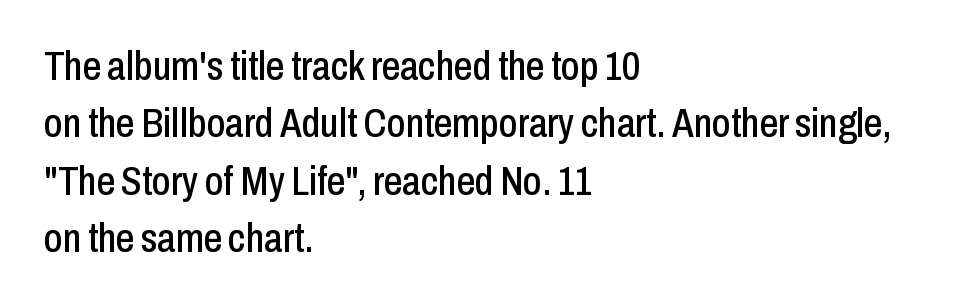
{"serif": "no", "italic": "no", "width": "condensed", "stroke_contrast": "low", "x_height": "medium", "monospaced": "no", "underline": "no", "align": "left", "line_spacing": "normal", "line_spacing_ratio": 1.4, "letter_spacing": "normal", "letter_spacing_em": 0.0, "glyph_px": 41}
